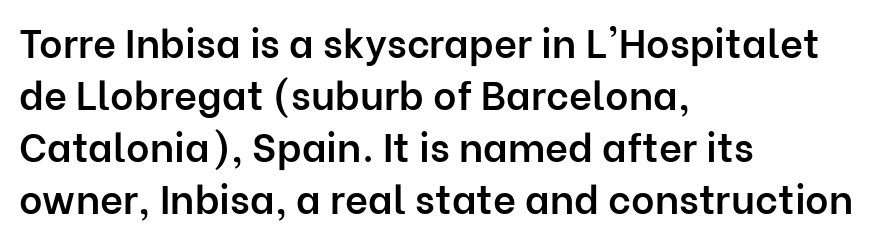
The gaps between neighbouring characters are ordinary and unremarkable. Quick note: not italic, upright. The space beneath each line is pristine and unruled. Horizontal bands of white between lines are of average thickness.
